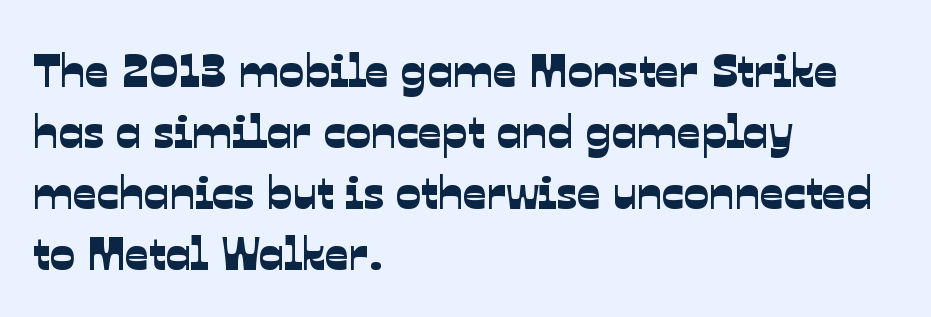
{"serif": "no", "width": "normal", "stroke_contrast": "low", "x_height": "medium", "monospaced": "no", "underline": "no", "align": "left", "line_spacing": "normal", "line_spacing_ratio": 1.3, "letter_spacing": "normal", "letter_spacing_em": 0.0, "glyph_px": 47}
